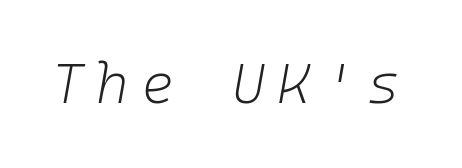
{"italic": "yes", "lean": "right", "slant_degrees": 10, "bold": "no", "weight": "light", "width": "normal", "stroke_contrast": "low", "x_height": "medium", "monospaced": "yes", "underline": "no", "letter_spacing": "wide", "letter_spacing_em": 0.22, "glyph_px": 56}
